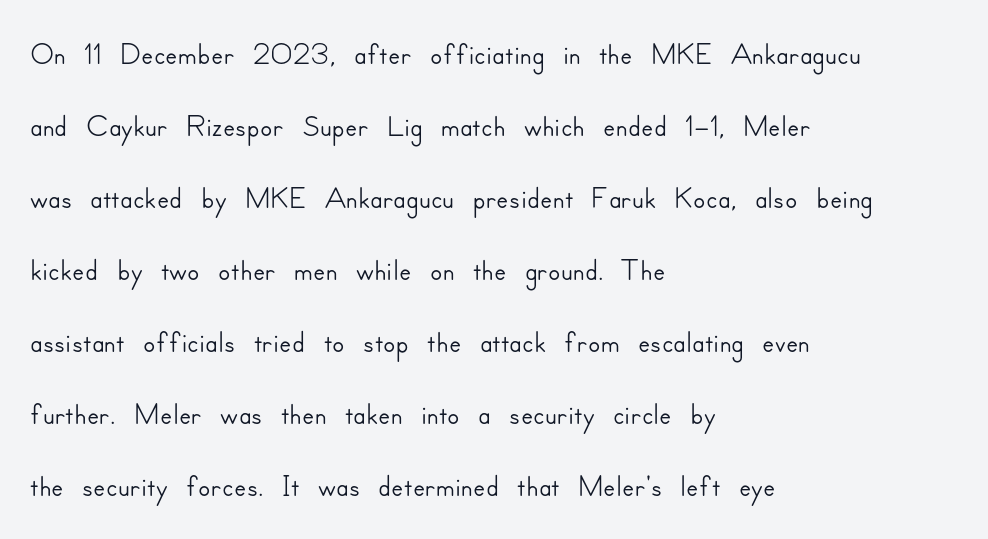
{"serif": "no", "italic": "no", "width": "normal", "stroke_contrast": "low", "x_height": "small", "monospaced": "no", "underline": "no", "align": "left", "line_spacing": "normal", "line_spacing_ratio": 1.6, "letter_spacing": "normal", "letter_spacing_em": 0.0, "glyph_px": 45}
